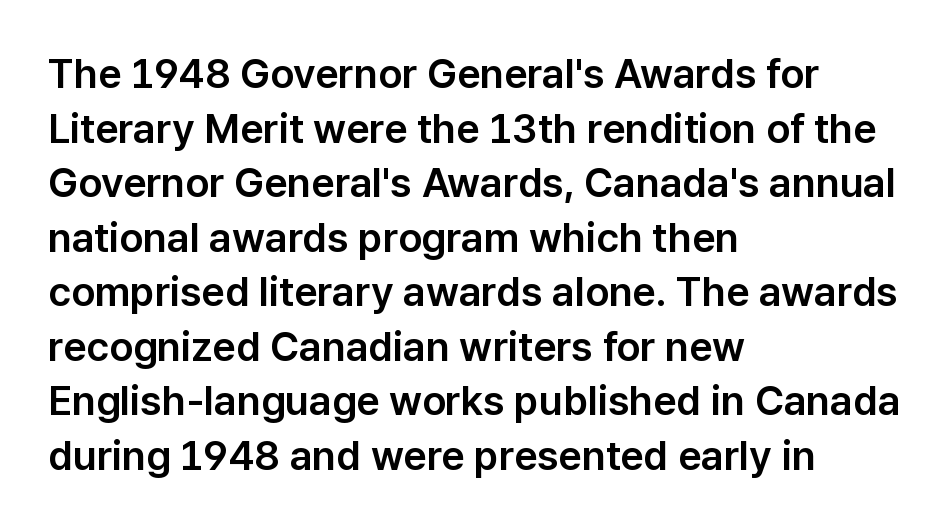
{"serif": "no", "italic": "no", "width": "normal", "stroke_contrast": "low", "x_height": "medium", "monospaced": "no", "underline": "no", "align": "left", "line_spacing": "normal", "line_spacing_ratio": 1.33, "letter_spacing": "normal", "letter_spacing_em": 0.0, "glyph_px": 41}
